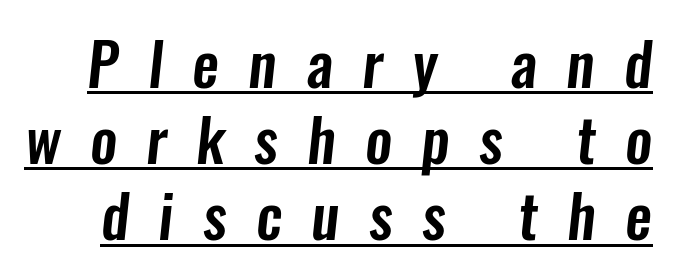
Q: Is the typeface a serif or a sans-serif typeface? A: Sans-serif.
Q: Is the text underlined? A: Yes.
Q: Is the spacing between letters normal or unusually wide? A: Unusually wide.
Q: Is the spacing between lines tight, normal or loose? A: Normal.
Q: Width (condensed, normal, or wide)? A: Condensed.
Q: Stroke contrast? A: Low.
Q: x-height? A: Medium.
Q: Monospaced? A: No.
